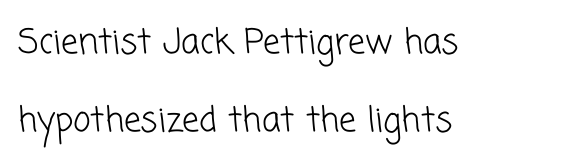
Look at the tracking — it's just the regular setting, nothing added. Font category for this specimen: sans-serif. The rendering anchors every line to the left-hand side. No letter is thick-stroked: the sample isn't bold.
